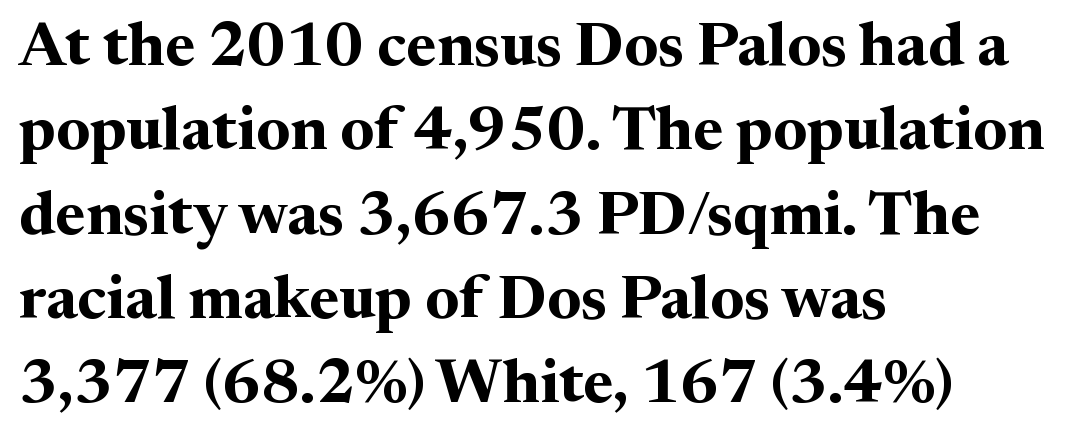
Each glyph is drawn with heavy, bold strokes. Vertical strokes here are truly vertical. The text was rendered using a seriffed face with decorative stroke endings. Check under the words: just untouched page.
